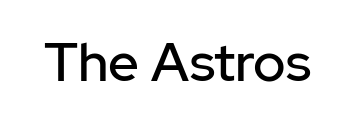
Check under the words: just untouched page. Observe the ordinary spacing: letters are neighbours, not strangers. The type family on display is of the sans-serif kind. Here the designer chose a conventional face with non-uniform glyph widths. The typography opts for an upright posture over an oblique one.
